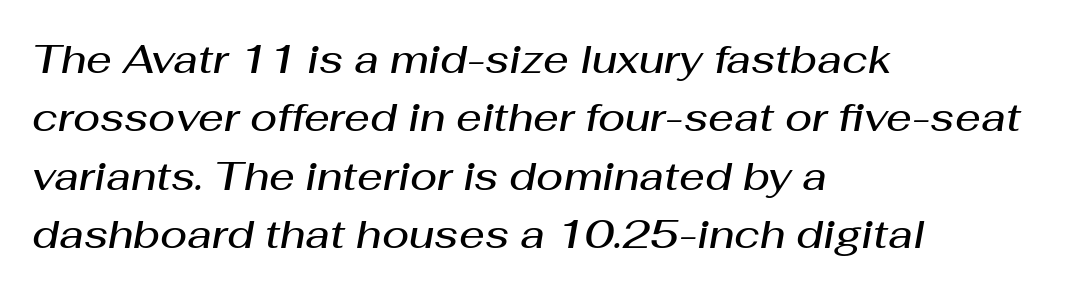
{"italic": "yes", "lean": "right", "slant_degrees": 10, "bold": "semi", "weight": "semibold", "width": "normal", "stroke_contrast": "medium", "x_height": "medium", "monospaced": "no", "underline": "no", "align": "left", "line_spacing": "normal", "line_spacing_ratio": 1.46, "letter_spacing": "normal", "letter_spacing_em": 0.0, "glyph_px": 40}
